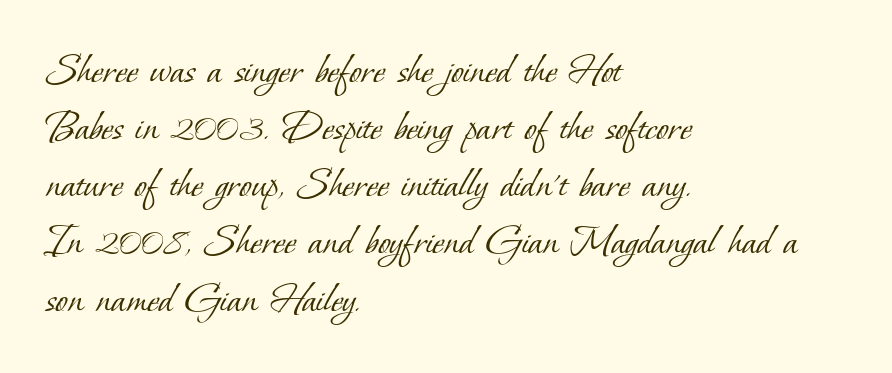
The image shows 45 px light serif type; set left-aligned, normal line spacing (1.27x), normal letter spacing, not underlined; low stroke contrast and a small x-height.
